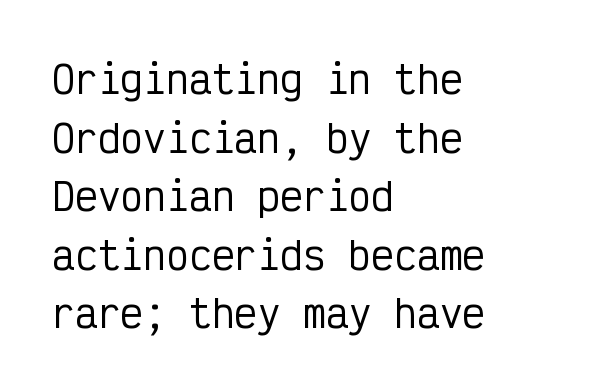
The image shows 38 px condensed sans-serif type, upright, monospaced; set left-aligned, normal line spacing (1.54x), normal letter spacing, not underlined; low stroke contrast and a medium x-height.
